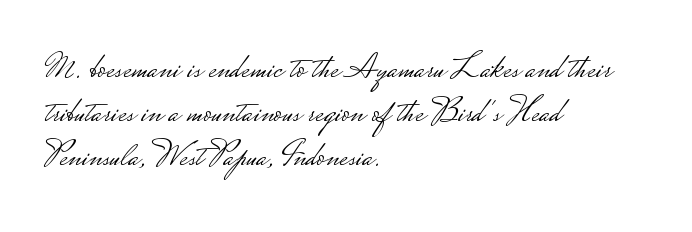
Q: Is the text bold? A: No.
Q: Is the text italic (slanted)? A: Yes.
Q: Is the typeface a serif or a sans-serif typeface? A: Sans-serif.
Q: Is the text underlined? A: No.
Q: How is the paragraph aligned? A: Left-aligned.
Q: Is the spacing between letters normal or unusually wide? A: Normal.
Q: Width (condensed, normal, or wide)? A: Wide.
Q: Stroke contrast? A: Low.
Q: Monospaced? A: No.
